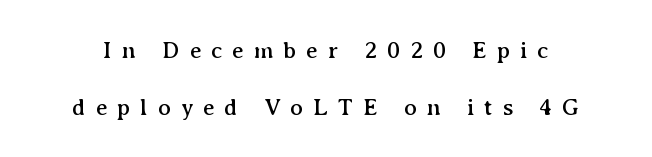
Q: Is the text italic (slanted)? A: No, it is upright.
Q: Is the text underlined? A: No.
Q: Is the spacing between letters normal or unusually wide? A: Unusually wide.
Q: Is the spacing between lines tight, normal or loose? A: Loose.
